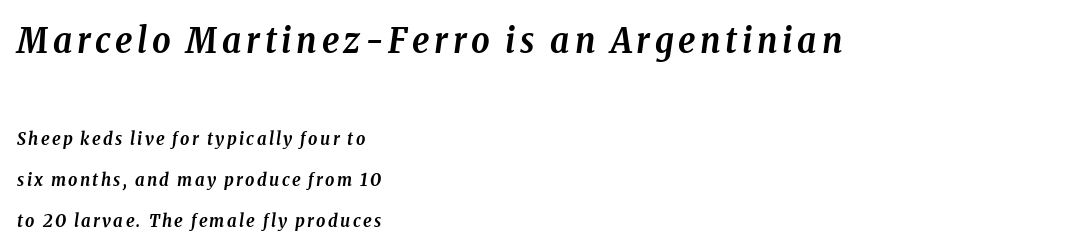
Q: Is the text bold? A: Yes.
Q: Is the text italic (slanted)? A: Yes, it leans right by about 8 degrees.
Q: Is the typeface a serif or a sans-serif typeface? A: Serif.
Q: Is the text underlined? A: No.
Q: How is the paragraph aligned? A: Left-aligned.
Q: Is the spacing between lines tight, normal or loose? A: Loose.
Q: Which block of text is set in a larger size, the first (top) or the second (bottom)? A: The first (top) one.
Q: Width (condensed, normal, or wide)? A: Condensed.
Q: Stroke contrast? A: Low.
Q: x-height? A: Medium.
Q: Monospaced? A: No.
